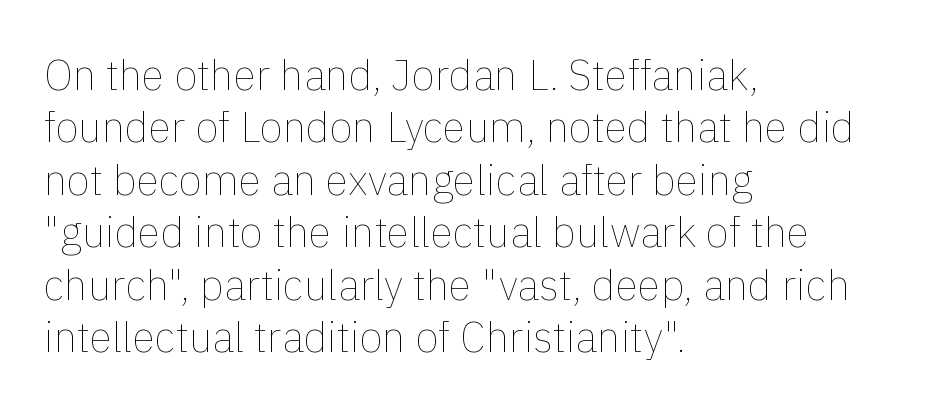
The image shows 42 px thin type, upright; set left-aligned, normal line spacing (1.25x), normal letter spacing, not underlined; low stroke contrast and a medium x-height.
